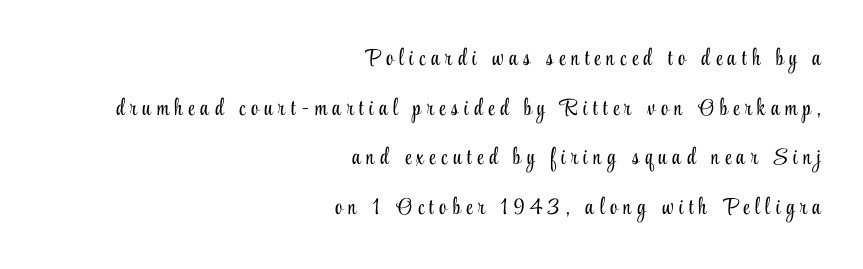
Weight: in the light-to-regular range. Horizontal alignment here is rightward, an uncommon choice for prose. Here the glyphs are tracked loosely, breaking word shapes into spaced letters. Quick note: interline space is abundant.
